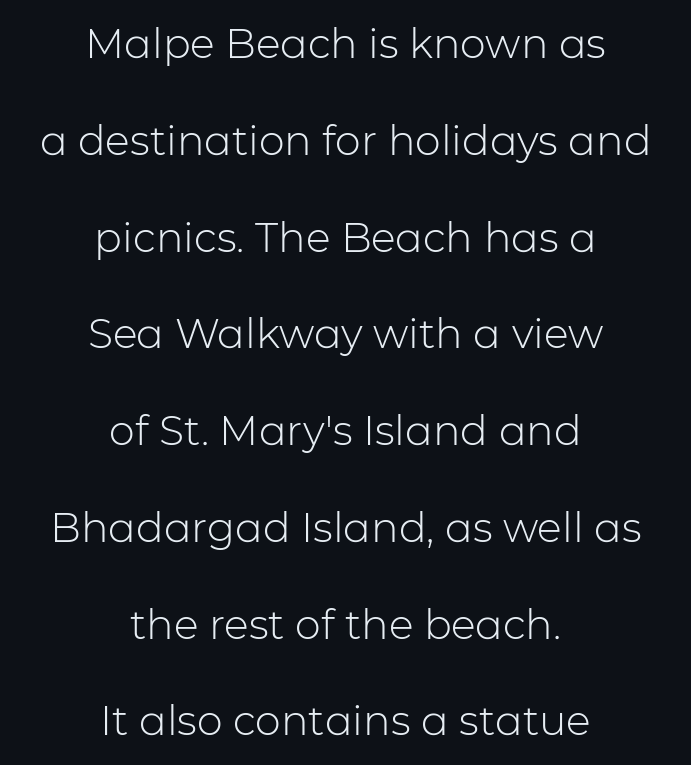
If you measured baseline to baseline, you'd find a long distance. The letterforms sit shoulder to shoulder at normal distance. You can tell it's not italic because the verticals are truly vertical. Think standard paragraph weight, or any step lighter than that.
